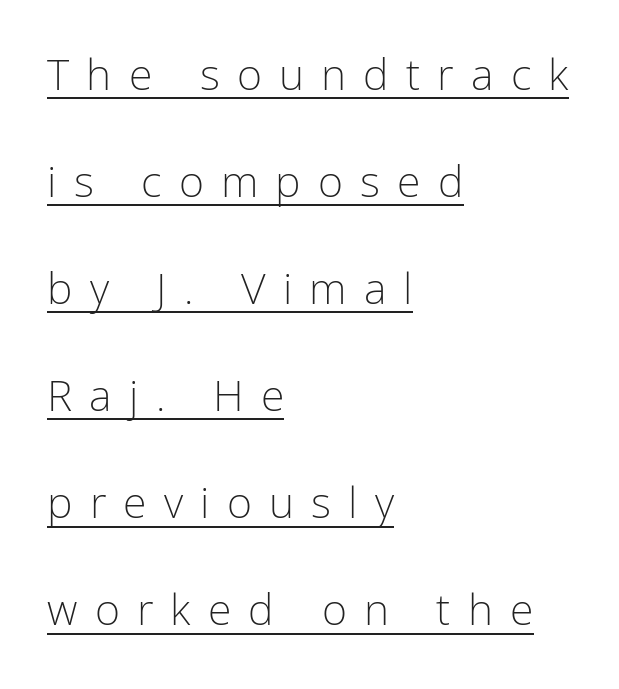
Q: Is the text bold? A: No.
Q: Is the text italic (slanted)? A: No, it is upright.
Q: Is the typeface a serif or a sans-serif typeface? A: Sans-serif.
Q: Is the text underlined? A: Yes.
Q: How is the paragraph aligned? A: Left-aligned.
Q: Is the spacing between letters normal or unusually wide? A: Unusually wide.
Q: Is the spacing between lines tight, normal or loose? A: Loose.
Q: Width (condensed, normal, or wide)? A: Condensed.
Q: Stroke contrast? A: Low.
Q: x-height? A: Medium.
Q: Monospaced? A: No.
